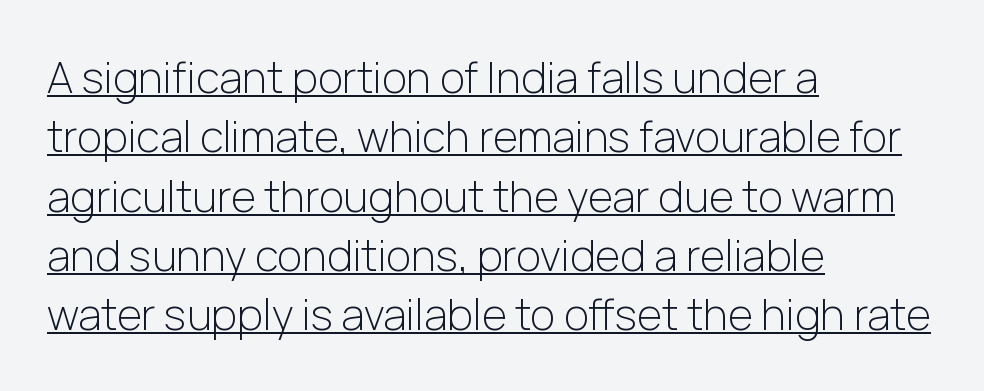
{"serif": "no", "italic": "no", "bold": "no", "weight": "light", "width": "normal", "stroke_contrast": "low", "x_height": "medium", "monospaced": "no", "underline": "yes", "align": "left", "line_spacing": "normal", "line_spacing_ratio": 1.38, "letter_spacing": "normal", "letter_spacing_em": 0.0, "glyph_px": 43}
